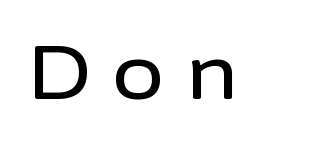
The image shows 75 px sans-serif type, upright; set unusually wide letter spacing (+0.29 em), not underlined; low stroke contrast and a medium x-height.
